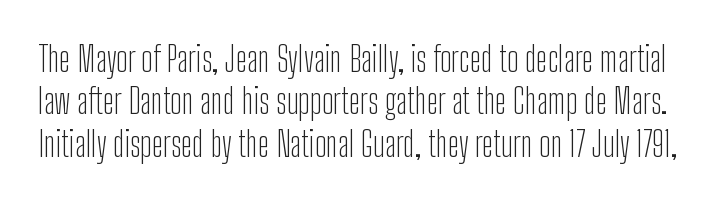
Unbolded letterforms with no extra heft. Default kerning and tracking; the words read as compact shapes. Rows of type keep a routine distance in the vertical direction. The characters display no serif detailing; their extremities are plain. When letters stand straight like this, we call the style roman or upright. The specimen omits any rule beneath the text block's lines.
